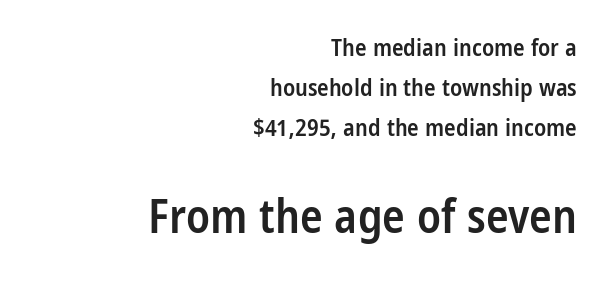
The image shows 47 px semibold, condensed sans-serif type, upright; set right-aligned, normal line spacing (1.67x), normal letter spacing, not underlined; the second (bottom) block is 1.96x larger; low stroke contrast and a medium x-height.
